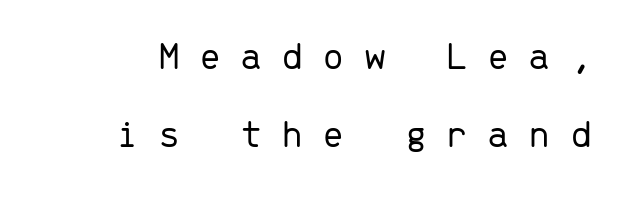
The typography opts for an upright posture over an oblique one. The text was rendered using a sans face with plain stroke endings. Every character here occupies the same horizontal width, giving the sample a typewriter-like rhythm. Someone cranked the tracking dial way up on this one. Weight: regular or lighter. Descender tails drop into unmarked territory.
